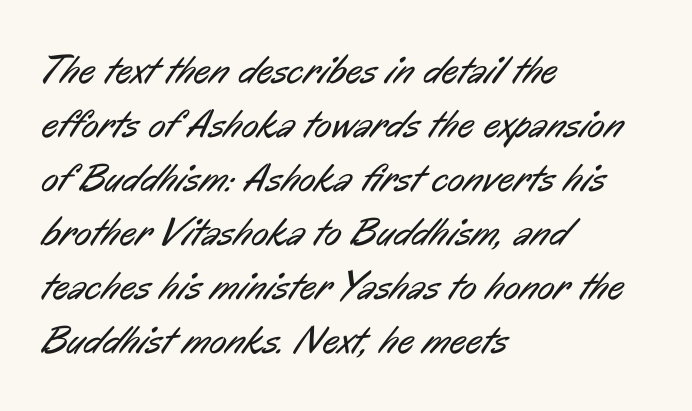
The image shows 40 px regular-weight, condensed sans-serif type; set left-aligned, normal line spacing (1.35x), normal letter spacing, not underlined; low stroke contrast and a medium x-height.
